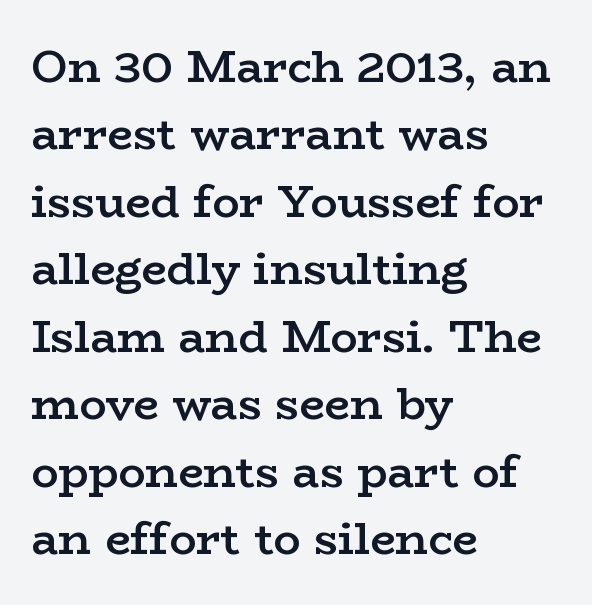
{"serif": "yes", "italic": "no", "bold": "semi", "weight": "semibold", "width": "wide", "stroke_contrast": "low", "x_height": "medium", "monospaced": "no", "underline": "no", "align": "left", "line_spacing": "normal", "line_spacing_ratio": 1.5, "letter_spacing": "normal", "letter_spacing_em": 0.0, "glyph_px": 45}
